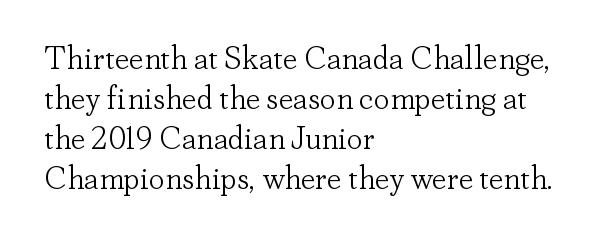
There is no visible air inserted between adjacent glyphs. To sum up the face: it has serifs. Caption: multi-line text, flush left, ragged right. The face used here is proportionally spaced, like ordinary book or web type.
